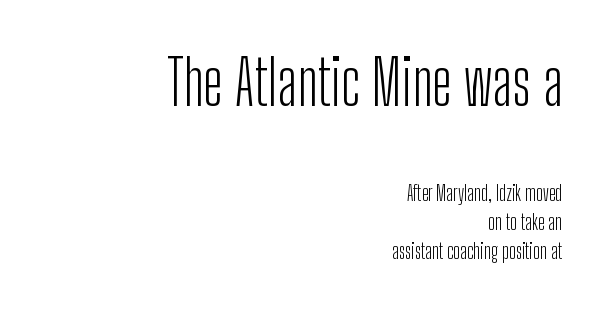
The image shows 62 px light, condensed sans-serif type, upright; set right-aligned, normal line spacing (1.38x), normal letter spacing, not underlined; the first (top) block is 2.95x larger; low stroke contrast and a medium x-height.
